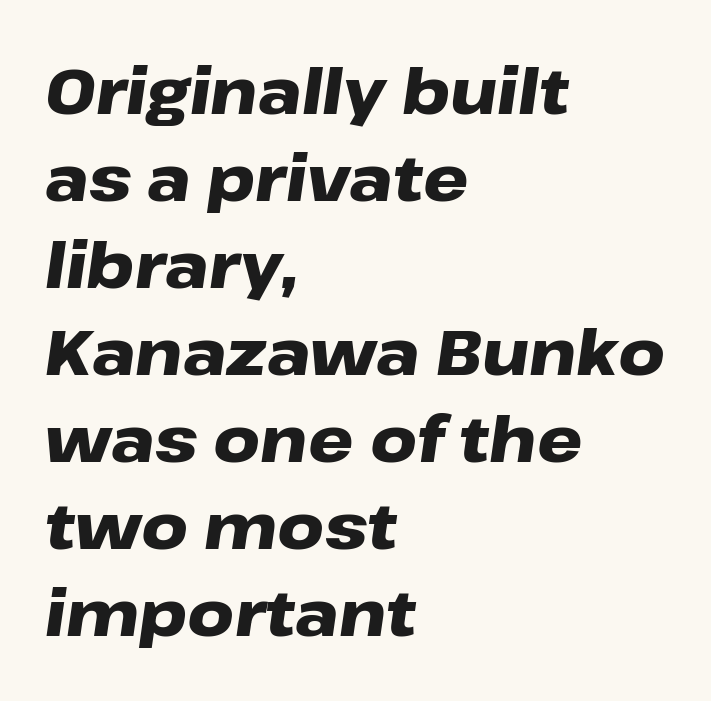
The image shows 64 px heavy, wide type, italic (leaning right); set left-aligned, normal line spacing (1.36x), normal letter spacing, not underlined; low stroke contrast and a medium x-height.
